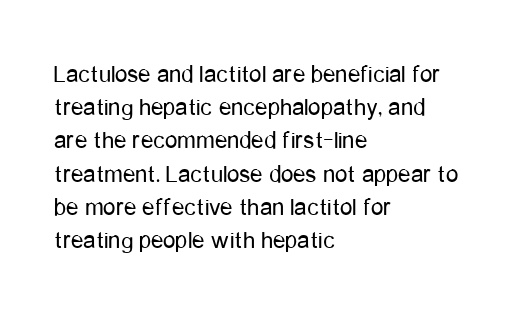
These lines sit exactly where default settings would place them. Decoration check: the copy has no underline. The typeface has the unassuming heft of standard copy or less. Horizontal alignment here is leftward, the default for most running prose.
